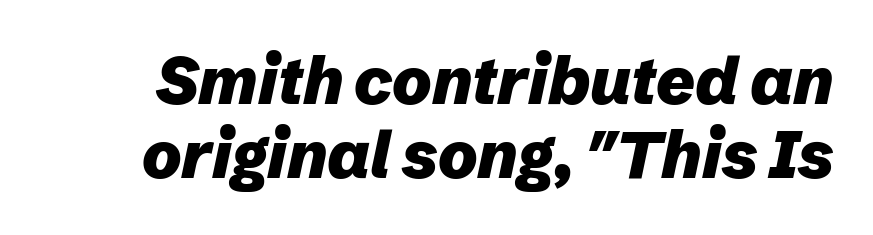
Q: Is the text bold? A: Yes.
Q: Is the text italic (slanted)? A: Yes, it leans right by about 12 degrees.
Q: Is the text underlined? A: No.
Q: Is the spacing between letters normal or unusually wide? A: Normal.
Q: Is the spacing between lines tight, normal or loose? A: Tight.
Q: Width (condensed, normal, or wide)? A: Normal.
Q: Stroke contrast? A: Low.
Q: x-height? A: Medium.
Q: Monospaced? A: No.
